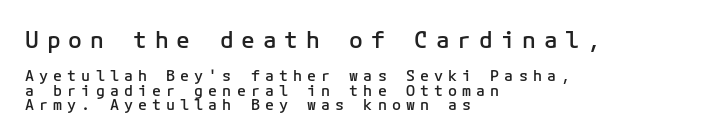
This rendering widens character spacing well past its baseline value. Posture: straight, roman, zero tilt. This sample is left-justified, so line endings fall wherever the words run out. Check the space under the baseline: it is left empty. The passage shown begins with its larger block and ends with its smaller one. Heft: intermediate — a semibold.
